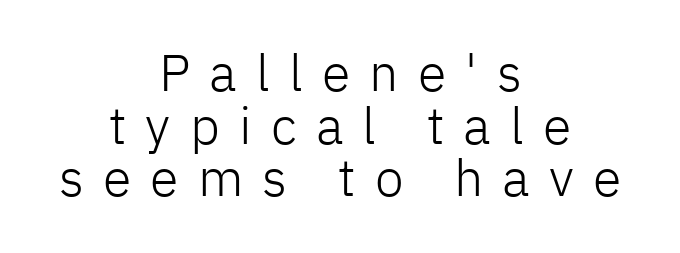
The image shows 52 px light sans-serif type, upright; set centered, tight line spacing (1.01x), unusually wide letter spacing (+0.37 em), not underlined; low stroke contrast and a medium x-height.
